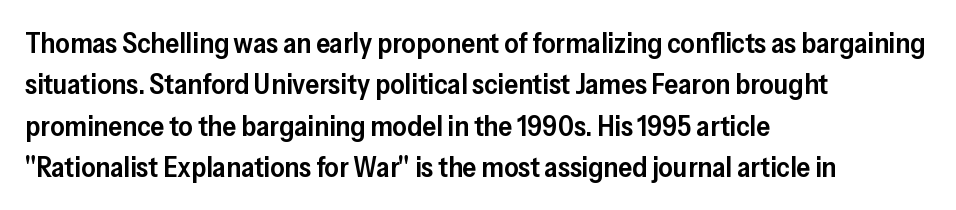
{"serif": "no", "italic": "no", "bold": "semi", "weight": "semibold", "width": "normal", "stroke_contrast": "low", "x_height": "medium", "monospaced": "no", "underline": "no", "align": "left", "line_spacing": "normal", "line_spacing_ratio": 1.48, "letter_spacing": "normal", "letter_spacing_em": 0.0, "glyph_px": 28}
